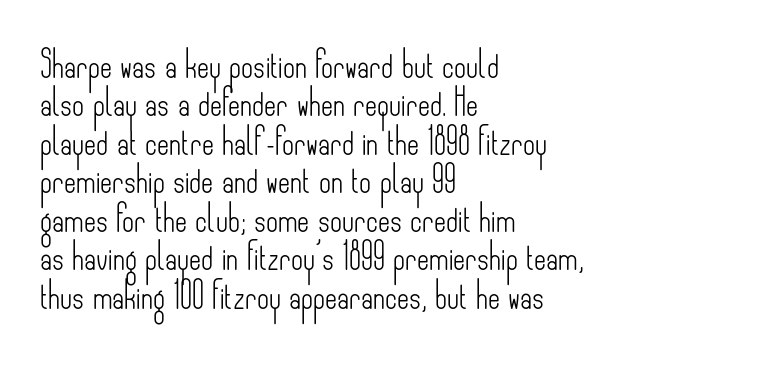
Leftover space on each line is placed entirely after the last word. The font sits on the lighter half of the weight spectrum, regular included. Here the glyphs are tracked normally, forming tight word shapes. Evenly set lines give the paragraph a standard silhouette. The area under the type is left untouched. The letters stand upright; this is a roman face.
